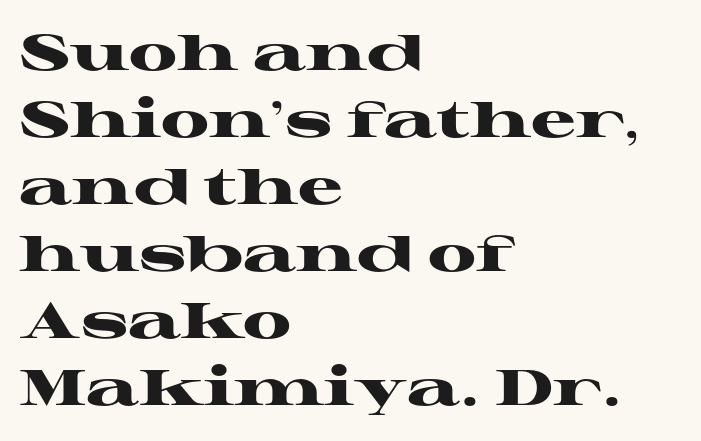
The image shows 50 px heavy, wide serif type, upright; set left-aligned, normal line spacing (1.34x), normal letter spacing, not underlined; high stroke contrast and a medium x-height.
